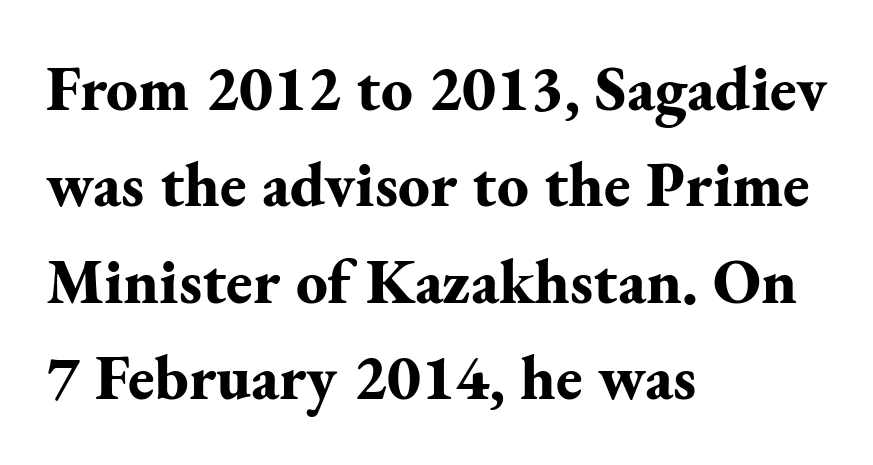
The type is set solid horizontally, with unmodified tracking. A serif font was chosen for this passage. When letters stand straight like this, we call the style roman or upright. The face used here is proportionally spaced, like ordinary book or web type. Honestly, the row spacing looks completely unremarkable. What weight is shown? A full bold with thick strokes.
